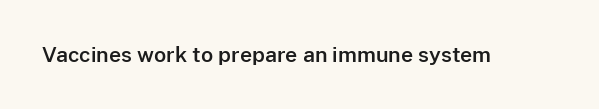
Q: Is the text italic (slanted)? A: No, it is upright.
Q: Is the text underlined? A: No.
Q: Is the spacing between letters normal or unusually wide? A: Normal.
